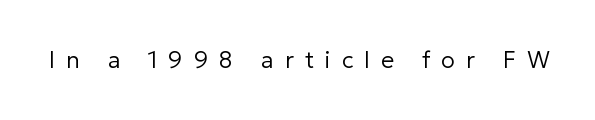
The strip under each line holds only bare page. Display-style spreading of the glyphs; the letterfit is very open. Ascenders rise straight up at ninety degrees. Bold? No — there's no thickening of the strokes.
